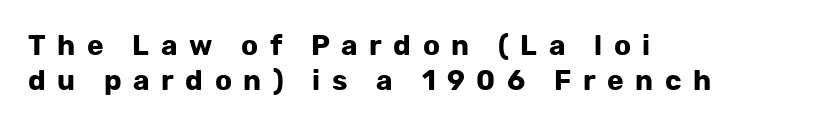
The image shows 28 px bold sans-serif type, upright; set left-aligned, normal line spacing (1.26x), unusually wide letter spacing (+0.41 em), not underlined; low stroke contrast and a medium x-height.
